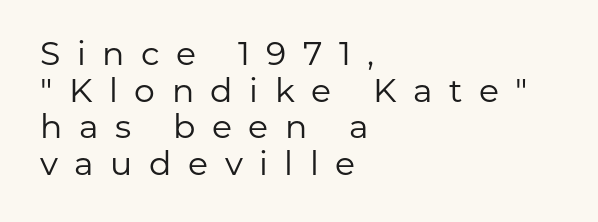
{"serif": "no", "italic": "no", "bold": "no", "weight": "regular", "width": "normal", "stroke_contrast": "low", "x_height": "medium", "monospaced": "no", "underline": "no", "align": "left", "line_spacing": "tight", "line_spacing_ratio": 1.11, "letter_spacing": "wide", "letter_spacing_em": 0.5, "glyph_px": 33}
